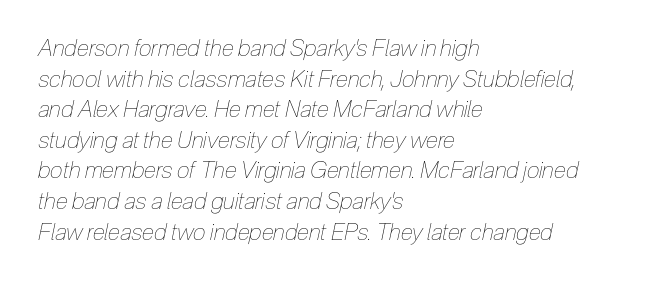
The image shows 23 px text type, italic (leaning right); set left-aligned, normal line spacing (1.33x), normal letter spacing, not underlined.
